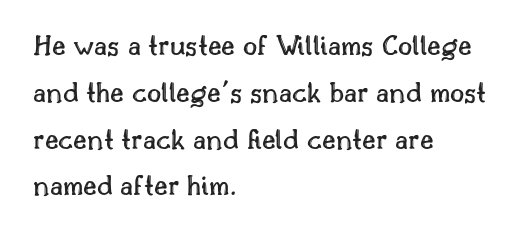
Q: Is the text italic (slanted)? A: No, it is upright.
Q: Is the text underlined? A: No.
Q: How is the paragraph aligned? A: Left-aligned.
Q: Is the spacing between letters normal or unusually wide? A: Normal.
Q: Is the spacing between lines tight, normal or loose? A: Normal.
Q: Width (condensed, normal, or wide)? A: Normal.
Q: x-height? A: Small.
Q: Monospaced? A: No.
